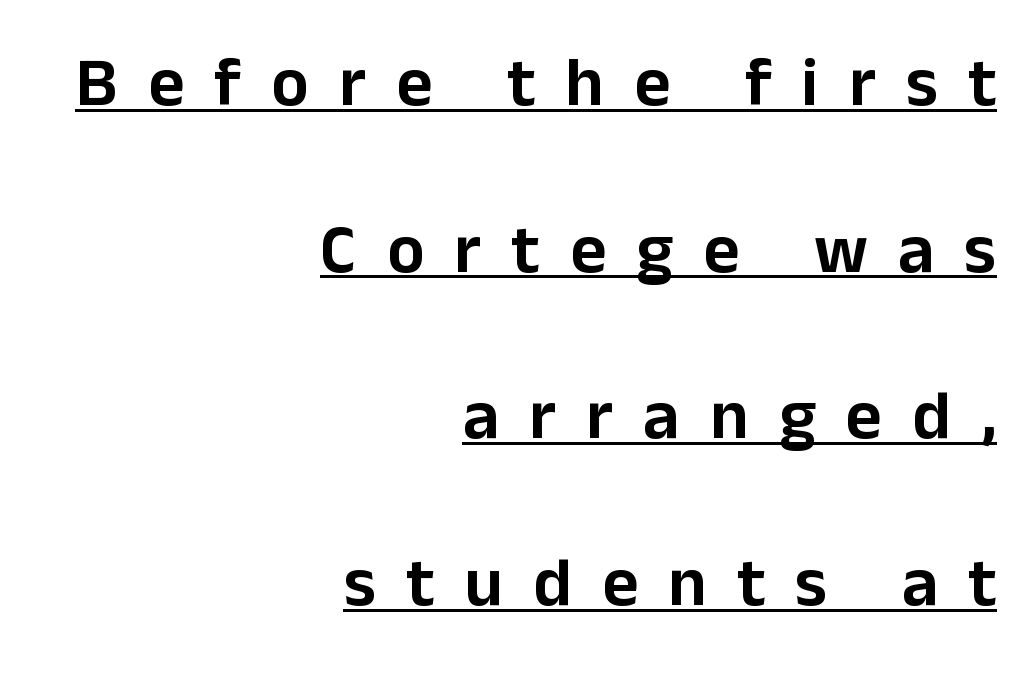
The image shows 70 px sans-serif type, upright; set right-aligned, loose line spacing (2.38x), unusually wide letter spacing (+0.43 em), underlined; low stroke contrast and a medium x-height.
